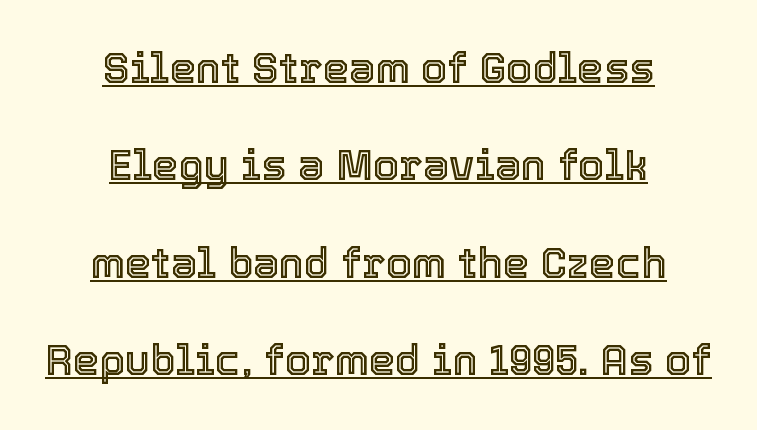
{"italic": "no", "width": "normal", "x_height": "medium", "monospaced": "no", "underline": "yes", "align": "center", "line_spacing": "loose", "line_spacing_ratio": 2.32, "letter_spacing": "normal", "letter_spacing_em": 0.0, "glyph_px": 42}
